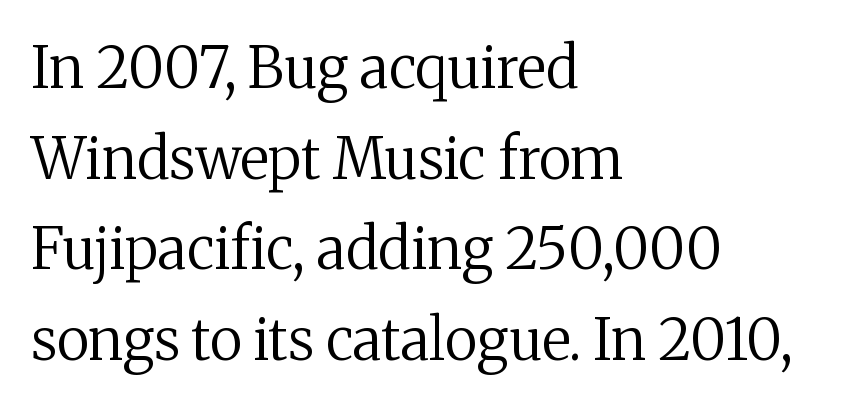
Q: Is the text bold? A: No.
Q: Is the text italic (slanted)? A: No, it is upright.
Q: Is the typeface a serif or a sans-serif typeface? A: Serif.
Q: Is the text underlined? A: No.
Q: How is the paragraph aligned? A: Left-aligned.
Q: Is the spacing between letters normal or unusually wide? A: Normal.
Q: Is the spacing between lines tight, normal or loose? A: Normal.
Q: Width (condensed, normal, or wide)? A: Normal.
Q: Stroke contrast? A: Medium.
Q: x-height? A: Medium.
Q: Monospaced? A: No.
